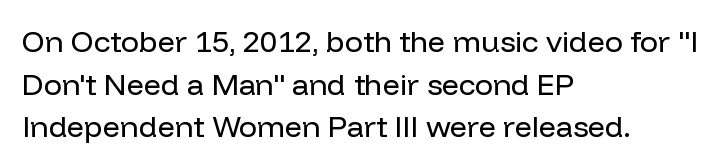
Q: Is the text bold? A: No.
Q: Is the text italic (slanted)? A: No, it is upright.
Q: Is the typeface a serif or a sans-serif typeface? A: Sans-serif.
Q: Is the text underlined? A: No.
Q: How is the paragraph aligned? A: Left-aligned.
Q: Is the spacing between letters normal or unusually wide? A: Normal.
Q: Is the spacing between lines tight, normal or loose? A: Normal.
Q: Width (condensed, normal, or wide)? A: Normal.
Q: Stroke contrast? A: Low.
Q: x-height? A: Medium.
Q: Monospaced? A: No.
